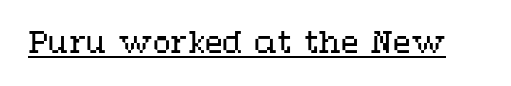
Q: Is the text bold? A: No.
Q: Is the text italic (slanted)? A: No, it is upright.
Q: Is the text underlined? A: Yes.
Q: Is the spacing between letters normal or unusually wide? A: Normal.
Q: Width (condensed, normal, or wide)? A: Wide.
Q: Stroke contrast? A: Medium.
Q: x-height? A: Medium.
Q: Monospaced? A: No.
